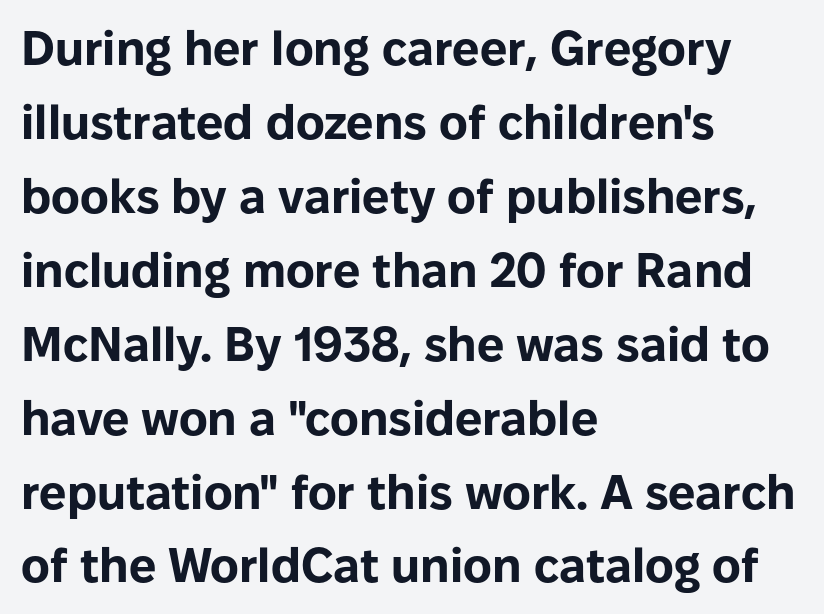
The image shows 48 px bold sans-serif type, upright; set left-aligned, normal line spacing (1.54x), normal letter spacing, not underlined; low stroke contrast and a medium x-height.
